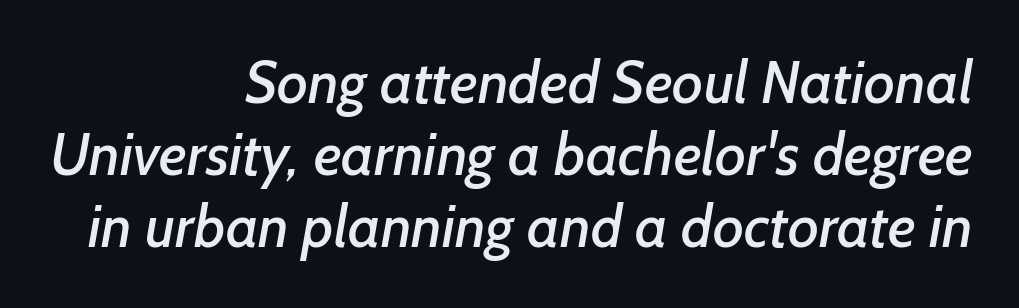
The image shows 59 px sans-serif type; set right-aligned, line spacing 1.22x, normal letter spacing, not underlined; low stroke contrast and a medium x-height.
